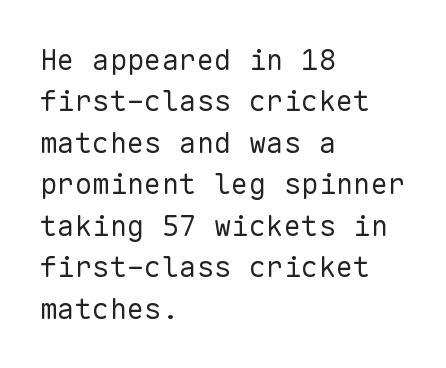
You could count columns in this text — the font is strictly monospaced. The rendering shows plain stroke endings on the letterforms — a sans-serif design. Ascenders rise straight up at ninety degrees. Characters follow at the spacing the type designer built in. Summary of vertical rhythm: regular, with standard interline spacing.
